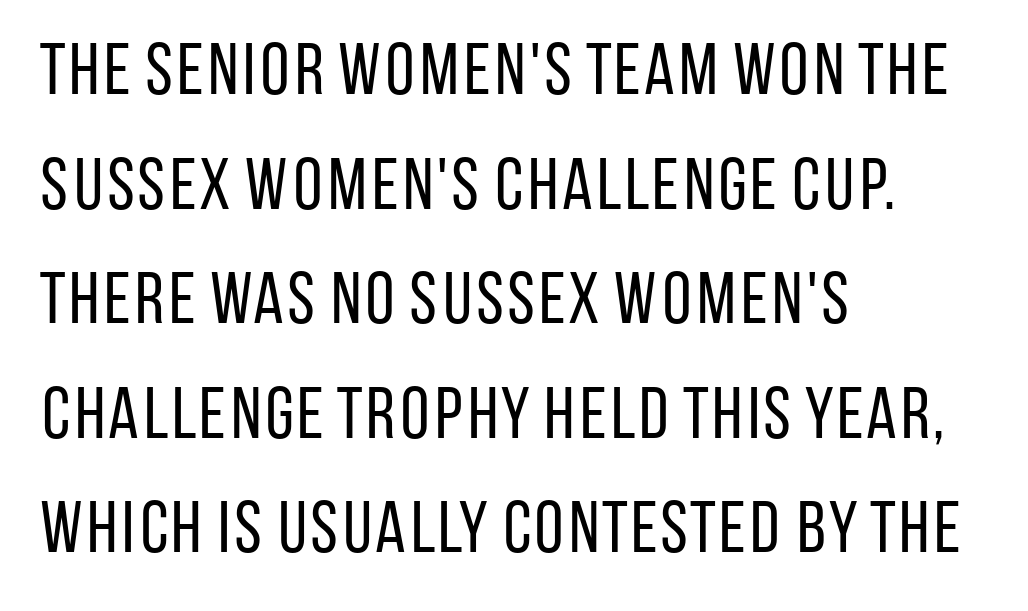
Every character sits straight up, as roman type does. You could not count columns in this text — the font is proportionally spaced. Weight class: somewhere from thin through regular. The rendering anchors every line to the left-hand side. Is there much room between lines? A standard amount, neither cramped nor airy. Only glyphs here, with clear space below each row.
